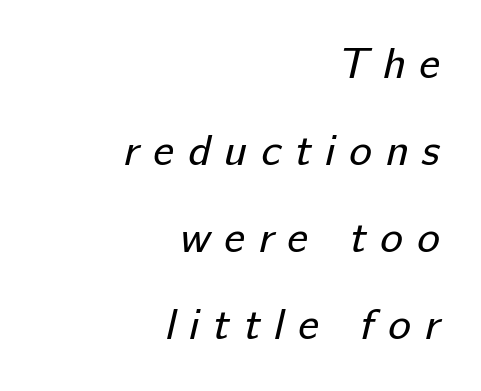
Students, observe: this is what heavily led, spacious text looks like. The characters are drawn with everyday or finer stroke widths. These lines are rendered in a variable-pitch font. No feet cap the strokes, marking this as sans-serif type. One-word summary of the alignment: right.
